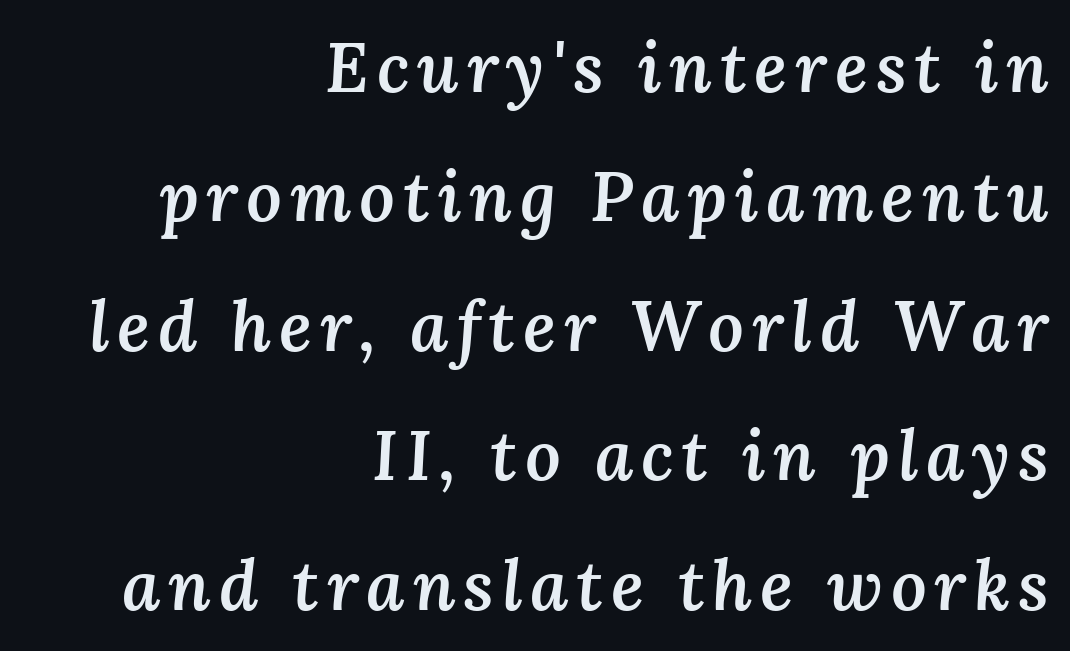
Each line ends at the same right margin while the left side varies. The rendering applies a slant to the glyphs. Varying glyph widths throughout — classic text-font behaviour. A fair bit of extra ink — the face is semibold, not bold. The words here are not underlined.
